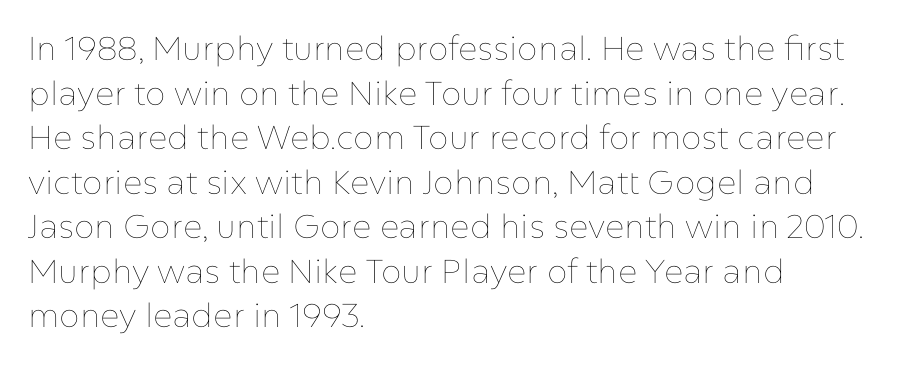
Q: Is the text bold? A: No.
Q: Is the text italic (slanted)? A: No, it is upright.
Q: Is the text underlined? A: No.
Q: How is the paragraph aligned? A: Left-aligned.
Q: Is the spacing between letters normal or unusually wide? A: Normal.
Q: Is the spacing between lines tight, normal or loose? A: Normal.
Q: Width (condensed, normal, or wide)? A: Normal.
Q: Stroke contrast? A: Low.
Q: x-height? A: Medium.
Q: Monospaced? A: No.
